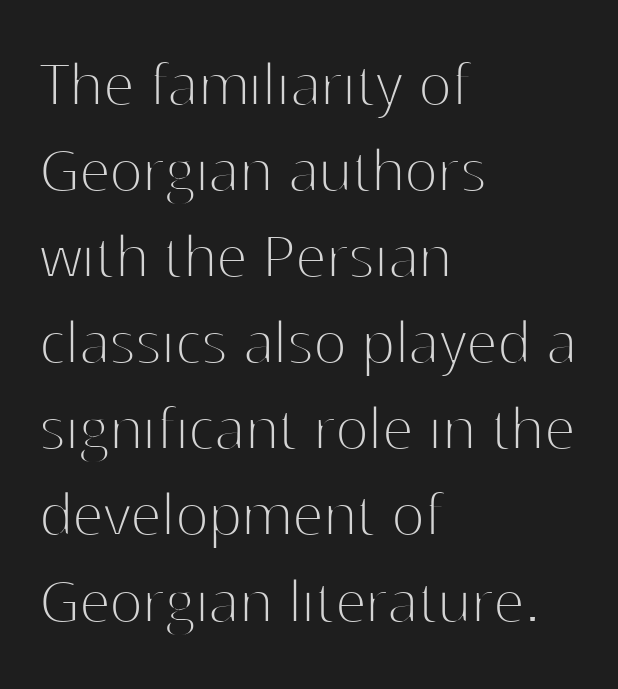
Proportional: the letters do not fall into vertical columns. Descenders hang freely into open space. Students, note that the glyphs here touch the page at normal intervals. Check where the strokes stop: nothing finishes them off — pure sans. Weight: in the light-to-regular range. Is there any slant? The stems are plumb.
